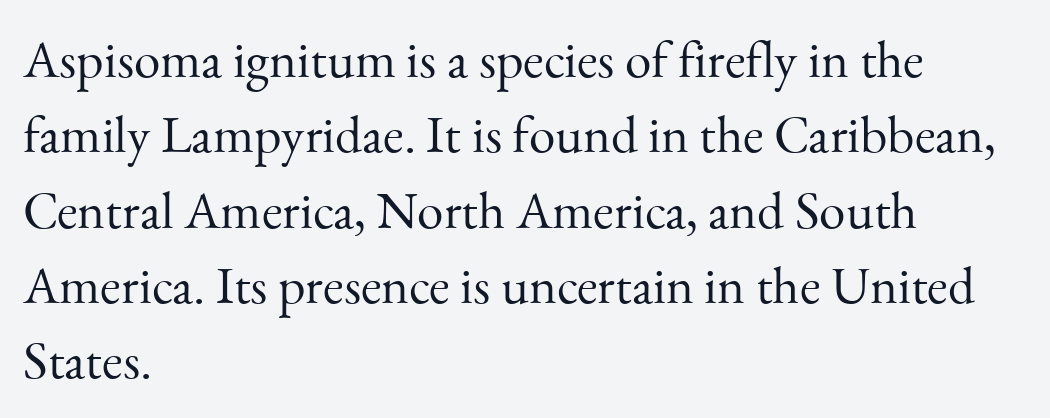
The image shows 53 px light serif type, upright; set left-aligned, normal line spacing (1.42x), normal letter spacing, not underlined; medium stroke contrast and a small x-height.
